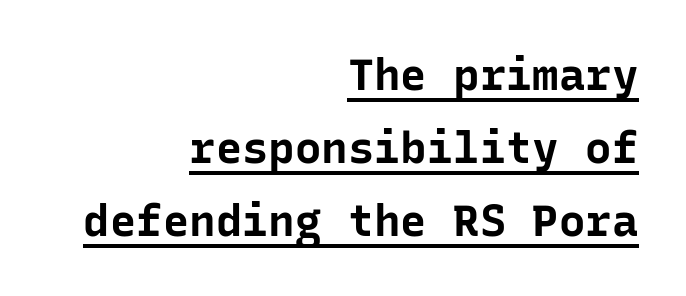
The image shows 44 px bold sans-serif type, upright, monospaced; set right-aligned, normal line spacing (1.66x), normal letter spacing, underlined; low stroke contrast and a medium x-height.
